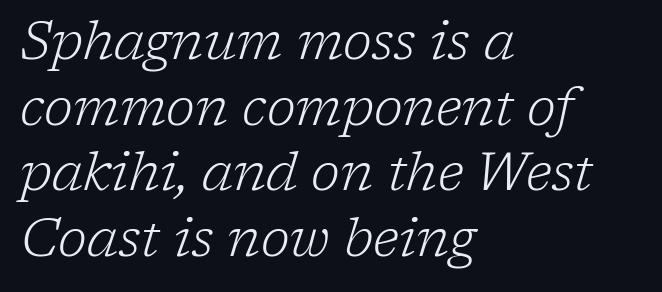
The whole block is typeset with a tilt. The rendering uses natural spacing where letterforms have individual widths. How are the letters spaced? Ordinarily, with no added tracking. The paragraph has a hard left edge and a soft right edge.
